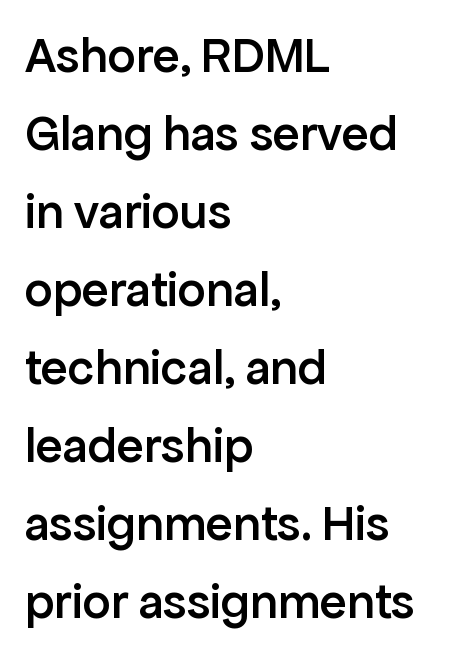
The image shows 50 px semibold sans-serif type, upright; set left-aligned, normal line spacing (1.56x), normal letter spacing, not underlined; low stroke contrast and a medium x-height.
